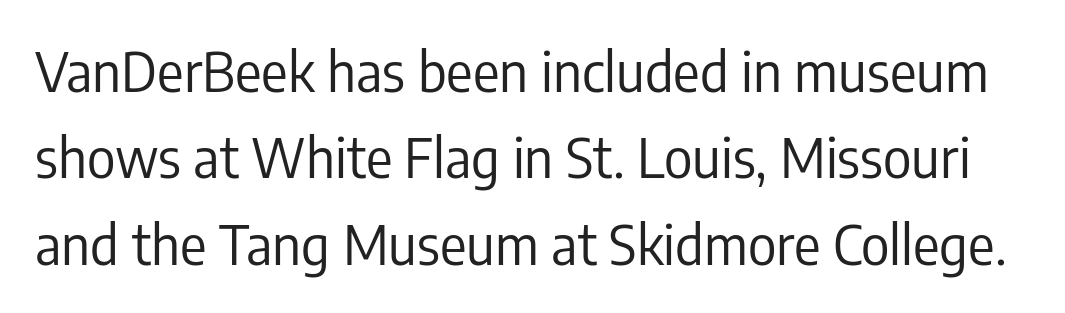
Q: Is the text bold? A: No.
Q: Is the text italic (slanted)? A: No, it is upright.
Q: Is the typeface a serif or a sans-serif typeface? A: Sans-serif.
Q: Is the text underlined? A: No.
Q: Is the spacing between letters normal or unusually wide? A: Normal.
Q: Is the spacing between lines tight, normal or loose? A: Normal.
Q: Width (condensed, normal, or wide)? A: Condensed.
Q: Stroke contrast? A: Low.
Q: x-height? A: Medium.
Q: Monospaced? A: No.
